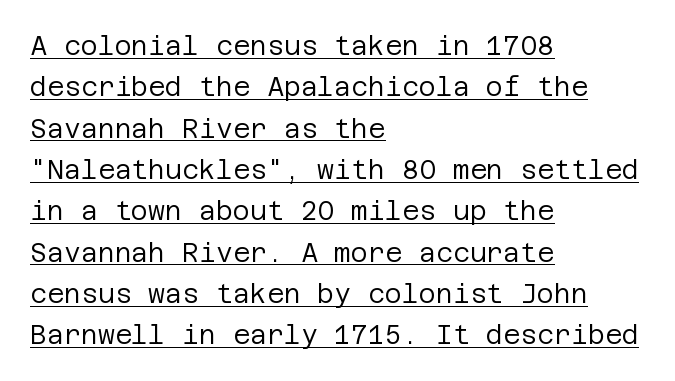
Q: Is the text bold? A: No.
Q: Is the text italic (slanted)? A: No, it is upright.
Q: Is the text underlined? A: Yes.
Q: How is the paragraph aligned? A: Left-aligned.
Q: Is the spacing between letters normal or unusually wide? A: Normal.
Q: Is the spacing between lines tight, normal or loose? A: Normal.
